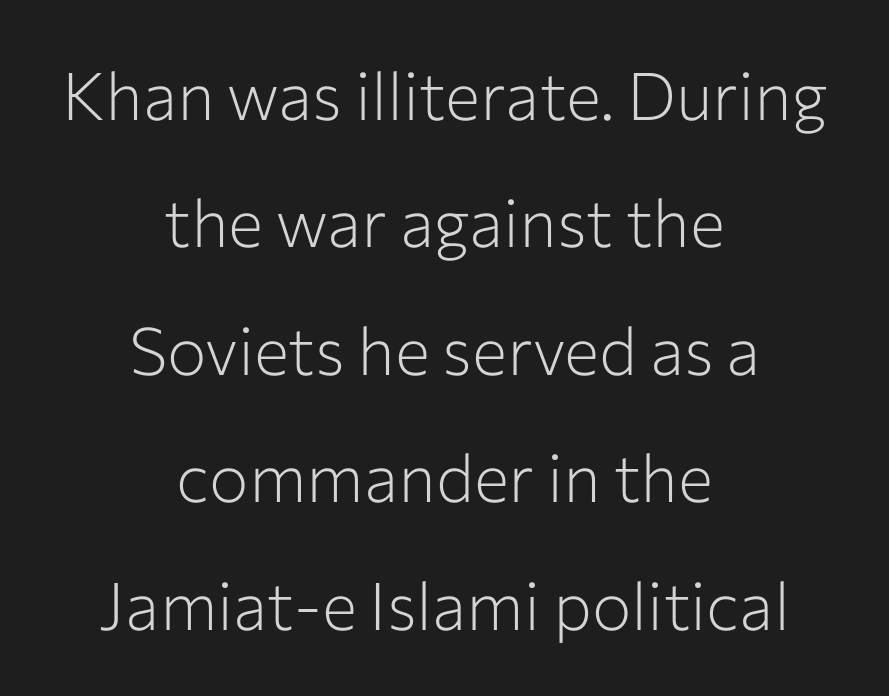
{"serif": "no", "italic": "no", "bold": "no", "weight": "light", "width": "normal", "stroke_contrast": "low", "x_height": "medium", "monospaced": "no", "underline": "no", "align": "center", "line_spacing": "loose", "line_spacing_ratio": 1.93, "letter_spacing": "normal", "letter_spacing_em": 0.0, "glyph_px": 66}
